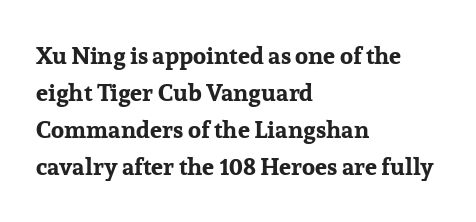
Q: Is the text bold? A: Yes.
Q: Is the text italic (slanted)? A: No, it is upright.
Q: Is the text underlined? A: No.
Q: How is the paragraph aligned? A: Left-aligned.
Q: Is the spacing between letters normal or unusually wide? A: Normal.
Q: Is the spacing between lines tight, normal or loose? A: Normal.
